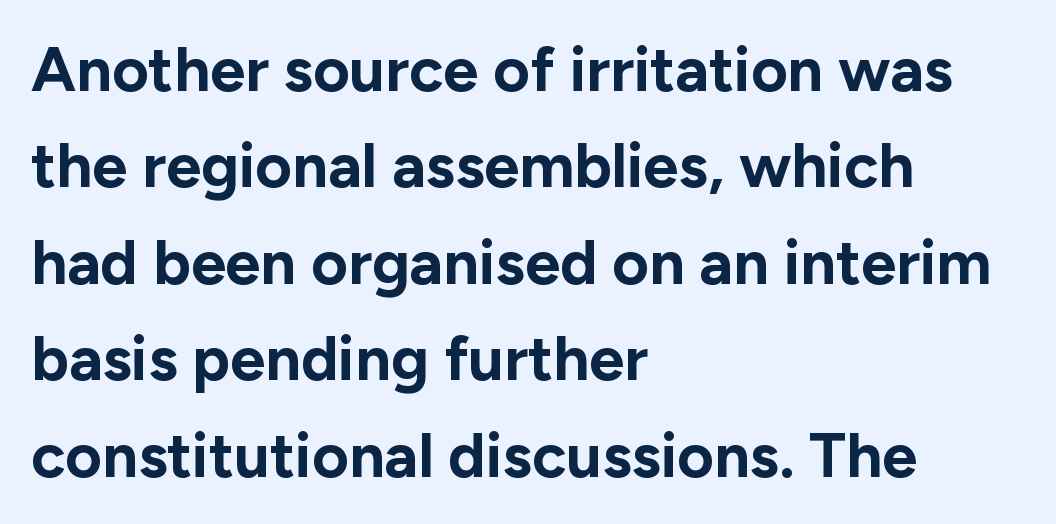
{"serif": "no", "italic": "no", "bold": "yes", "weight": "bold", "width": "normal", "stroke_contrast": "low", "x_height": "medium", "monospaced": "no", "underline": "no", "align": "left", "line_spacing": "normal", "line_spacing_ratio": 1.53, "letter_spacing": "normal", "letter_spacing_em": 0.0, "glyph_px": 63}
